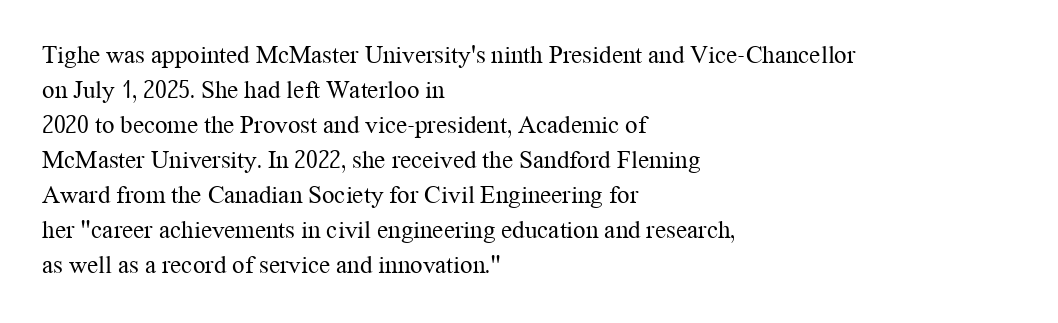
The image shows 25 px text type, upright; set left-aligned, normal line spacing (1.4x), normal letter spacing, not underlined.
